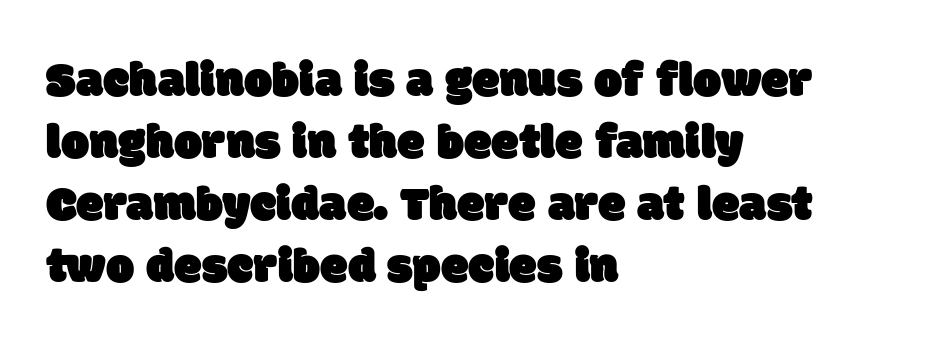
The passage shown has conventional tracking throughout. Think of a printed novel: that variable character pitch is what you see here. Unlike a traditional serif, this face leaves its strokes unadorned. The passage shown is not underscored anywhere.
